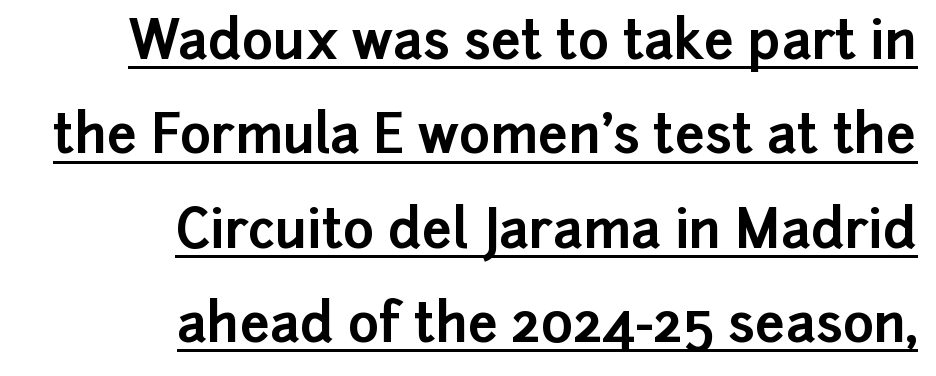
{"serif": "no", "italic": "no", "bold": "yes", "weight": "bold", "width": "normal", "stroke_contrast": "low", "x_height": "medium", "monospaced": "no", "underline": "yes", "align": "right", "line_spacing_ratio": 1.78, "letter_spacing": "normal", "letter_spacing_em": 0.0, "glyph_px": 53}
